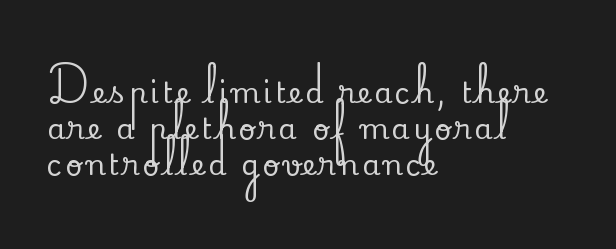
The image shows 29 px serif type, upright; set left-aligned, line spacing 1.24x, not underlined; low stroke contrast and a small x-height.
